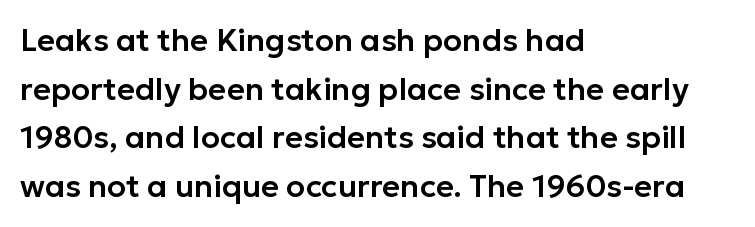
Nope, no serifs anywhere on these letters. The letters stand upright; this is a roman face. These lines sit exactly where default settings would place them. The zone under the glyphs is completely vacant. Does extra space separate the letters? No, they use regular spacing.
